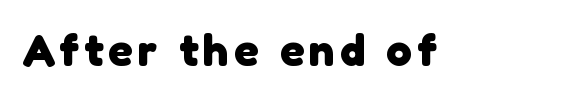
Q: Is the text bold? A: Yes.
Q: Is the typeface a serif or a sans-serif typeface? A: Sans-serif.
Q: Is the text underlined? A: No.
Q: Width (condensed, normal, or wide)? A: Normal.
Q: Stroke contrast? A: Low.
Q: x-height? A: Medium.
Q: Monospaced? A: No.
